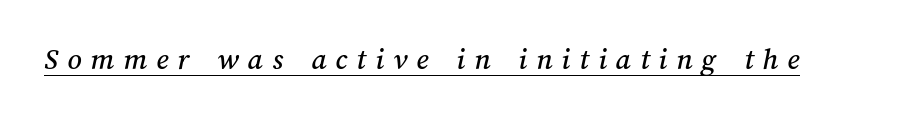
{"width": "normal", "stroke_contrast": "medium", "x_height": "medium", "monospaced": "no", "underline": "yes", "letter_spacing": "wide", "letter_spacing_em": 0.29, "glyph_px": 31}
